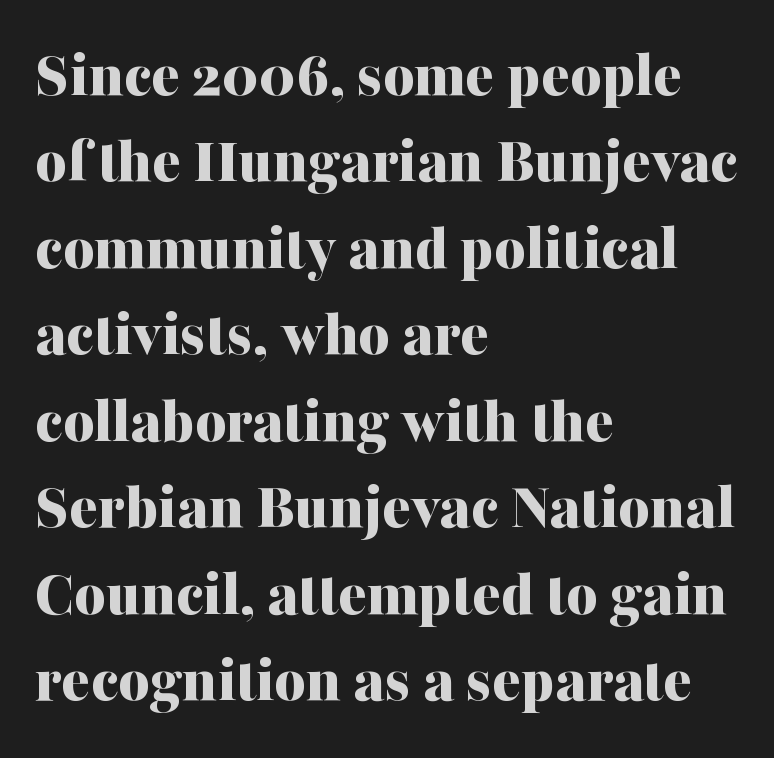
Classification — serif. These lines are set flush left with a ragged right edge. The rows are spaced the way most documents space them. Unlike italic type, these characters show no tilt at all.
